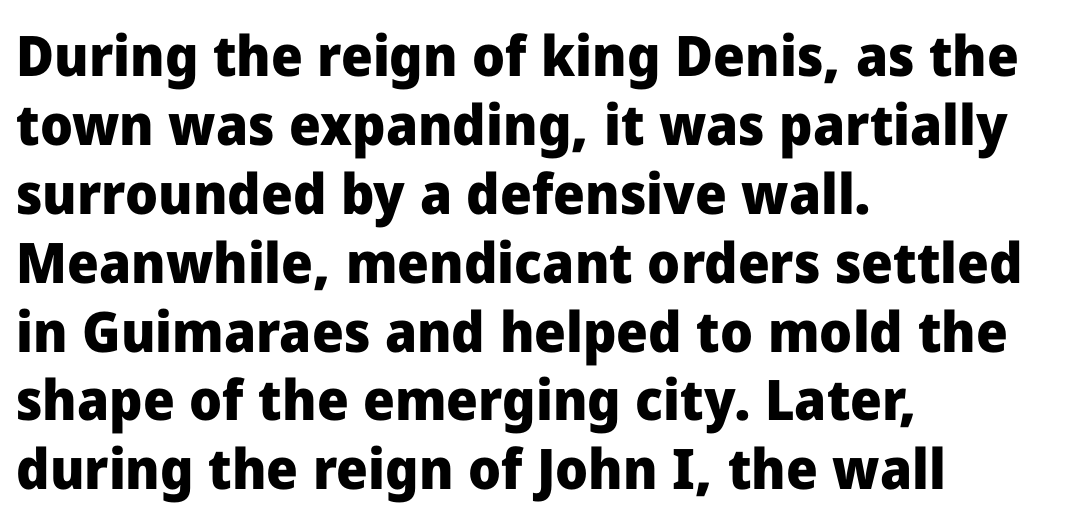
{"serif": "no", "italic": "no", "bold": "yes", "weight": "heavy", "width": "normal", "stroke_contrast": "low", "x_height": "medium", "monospaced": "no", "underline": "no", "align": "left", "line_spacing_ratio": 1.23, "letter_spacing": "normal", "letter_spacing_em": 0.0, "glyph_px": 56}
